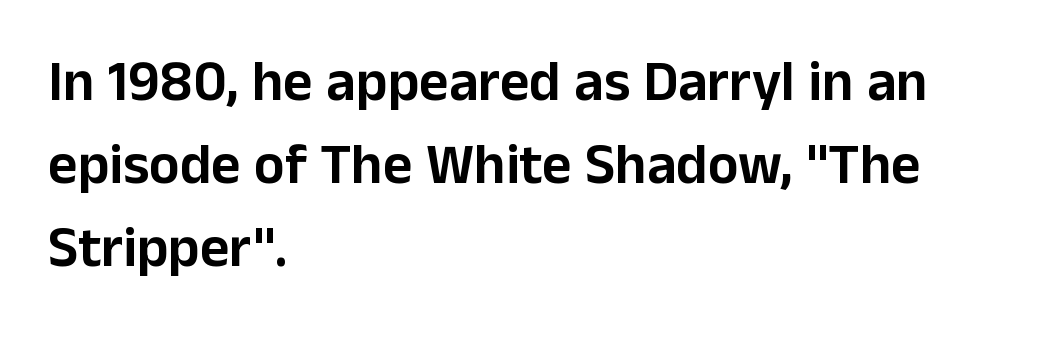
{"serif": "no", "italic": "no", "width": "normal", "stroke_contrast": "low", "x_height": "medium", "monospaced": "no", "underline": "no", "align": "left", "line_spacing": "normal", "line_spacing_ratio": 1.46, "letter_spacing": "normal", "letter_spacing_em": 0.0, "glyph_px": 57}
